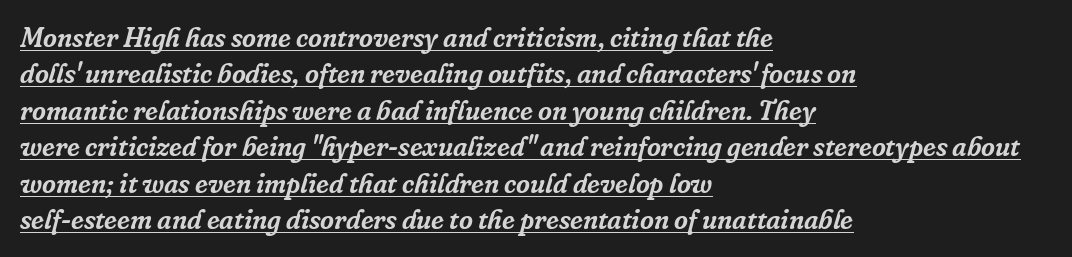
Q: Is the text italic (slanted)? A: Yes, it leans right by about 16 degrees.
Q: Is the text underlined? A: Yes.
Q: How is the paragraph aligned? A: Left-aligned.
Q: Is the spacing between letters normal or unusually wide? A: Normal.
Q: Is the spacing between lines tight, normal or loose? A: Normal.
